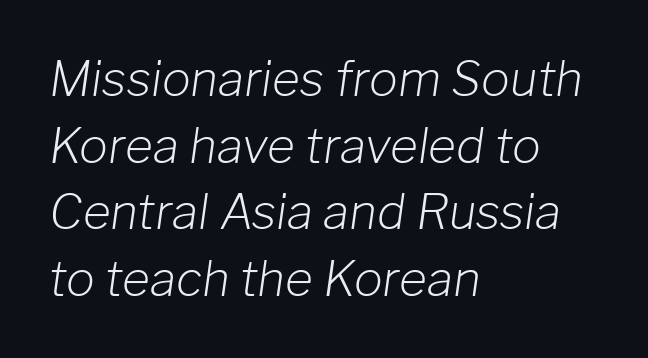
{"italic": "yes", "lean": "right", "slant_degrees": 8, "bold": "no", "weight": "light", "width": "normal", "stroke_contrast": "low", "x_height": "medium", "monospaced": "no", "underline": "no", "align": "left", "line_spacing": "normal", "line_spacing_ratio": 1.39, "letter_spacing": "normal", "letter_spacing_em": 0.0, "glyph_px": 48}
